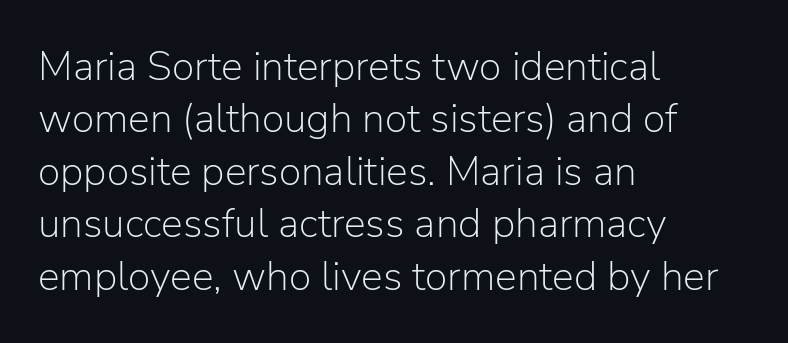
Q: Is the text bold? A: No.
Q: Is the text italic (slanted)? A: No, it is upright.
Q: Is the typeface a serif or a sans-serif typeface? A: Sans-serif.
Q: Is the text underlined? A: No.
Q: How is the paragraph aligned? A: Left-aligned.
Q: Is the spacing between letters normal or unusually wide? A: Normal.
Q: Is the spacing between lines tight, normal or loose? A: Normal.
Q: Width (condensed, normal, or wide)? A: Normal.
Q: Stroke contrast? A: Low.
Q: x-height? A: Medium.
Q: Monospaced? A: No.
